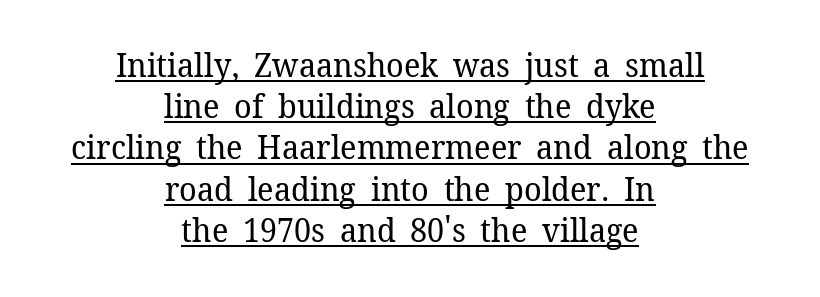
Q: Is the text bold? A: No.
Q: Is the text italic (slanted)? A: No, it is upright.
Q: Is the typeface a serif or a sans-serif typeface? A: Serif.
Q: Is the text underlined? A: Yes.
Q: How is the paragraph aligned? A: Centered.
Q: Is the spacing between letters normal or unusually wide? A: Normal.
Q: Is the spacing between lines tight, normal or loose? A: Normal.
Q: Width (condensed, normal, or wide)? A: Normal.
Q: Stroke contrast? A: Low.
Q: x-height? A: Medium.
Q: Monospaced? A: No.
